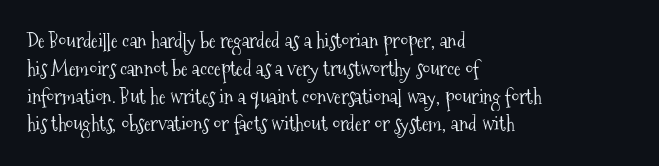
Q: Is the text bold? A: No.
Q: Is the text italic (slanted)? A: No, it is upright.
Q: Is the text underlined? A: No.
Q: How is the paragraph aligned? A: Left-aligned.
Q: Is the spacing between letters normal or unusually wide? A: Normal.
Q: Is the spacing between lines tight, normal or loose? A: Normal.
